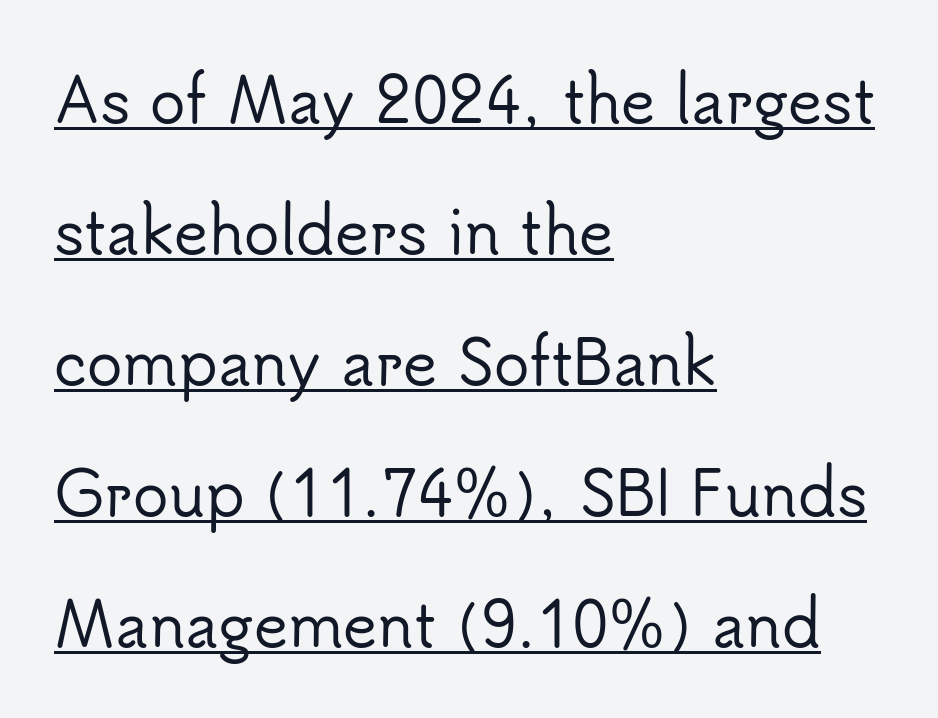
{"serif": "no", "italic": "no", "width": "normal", "stroke_contrast": "low", "x_height": "small", "monospaced": "no", "underline": "yes", "align": "left", "line_spacing": "loose", "line_spacing_ratio": 2.22, "letter_spacing": "normal", "letter_spacing_em": 0.0, "glyph_px": 59}
